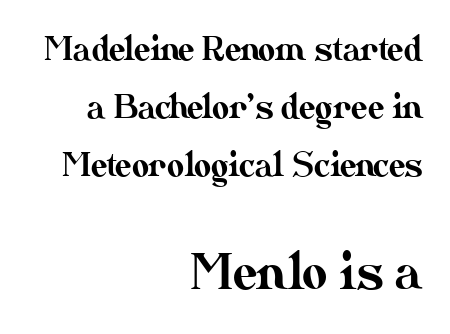
{"italic": "no", "width": "normal", "stroke_contrast": "medium", "x_height": "small", "monospaced": "no", "underline": "no", "align": "right", "line_spacing_ratio": 1.76, "letter_spacing": "normal", "letter_spacing_em": 0.0, "larger_block": "second", "size_ratio": 1.48, "glyph_px": 49}
